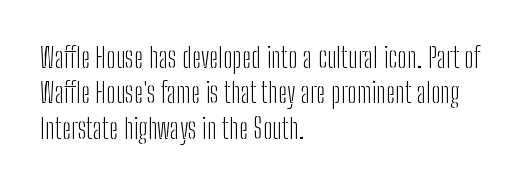
The image shows 28 px light, condensed sans-serif type, upright; set left-aligned, normal line spacing (1.26x), normal letter spacing, not underlined; low stroke contrast and a medium x-height.
